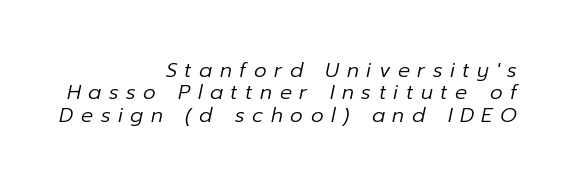
Q: Is the text bold? A: No.
Q: Is the text italic (slanted)? A: Yes, it leans right by about 12 degrees.
Q: Is the text underlined? A: No.
Q: How is the paragraph aligned? A: Right-aligned.
Q: Is the spacing between letters normal or unusually wide? A: Unusually wide.
Q: Is the spacing between lines tight, normal or loose? A: Tight.
